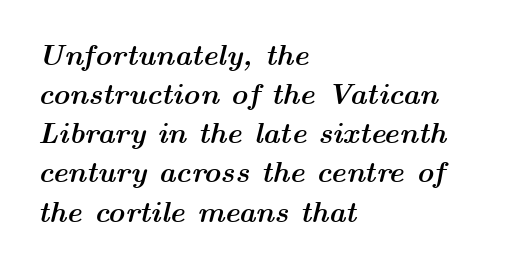
Every row of glyphs begins at an identical x-position on the left. No word sits above an underline. A typesetter would call this proportional, since set widths differ per character. Nobody touched the tracking dial on this one. The block of text has a typical density, with ordinary space between rows. Rendered with sloped, italic letterforms.
